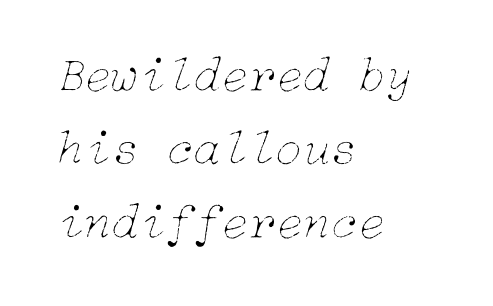
Characters are canted at an angle relative to the baseline's perpendicular. A classic flush-left, rag-right setting is used for this passage. Nothing unusual about the tracking: characters are spaced as the font intends. Is the type heavy? It reads as light-to-regular instead.
